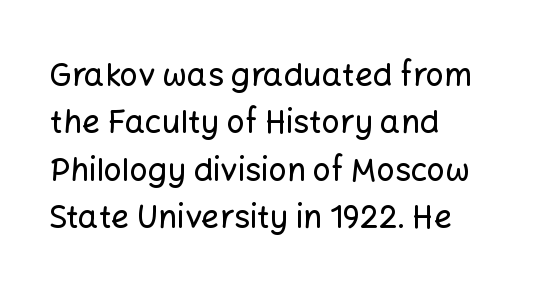
Horizontal alignment here is leftward, the default for most running prose. You could not count columns in this text — the font is proportionally spaced. Descender tails drop into unmarked territory. The letterforms sit shoulder to shoulder at normal distance.
